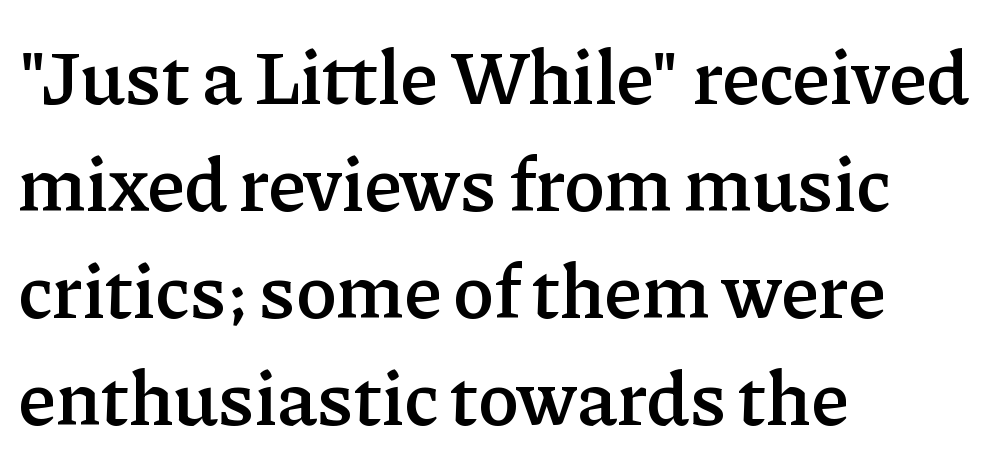
Q: Is the text bold? A: Semi-bold.
Q: Is the text italic (slanted)? A: No, it is upright.
Q: Is the typeface a serif or a sans-serif typeface? A: Serif.
Q: Is the text underlined? A: No.
Q: How is the paragraph aligned? A: Left-aligned.
Q: Is the spacing between letters normal or unusually wide? A: Normal.
Q: Is the spacing between lines tight, normal or loose? A: Normal.
Q: Width (condensed, normal, or wide)? A: Normal.
Q: Stroke contrast? A: Low.
Q: x-height? A: Medium.
Q: Monospaced? A: No.
